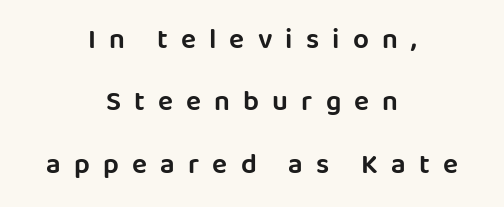
{"serif": "no", "italic": "no", "width": "normal", "stroke_contrast": "low", "x_height": "large", "monospaced": "no", "underline": "no", "align": "center", "line_spacing": "loose", "line_spacing_ratio": 2.23, "letter_spacing": "wide", "letter_spacing_em": 0.47, "glyph_px": 28}
